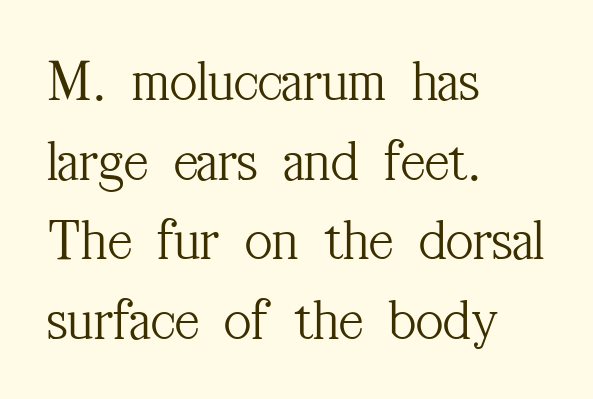
{"serif": "yes", "italic": "no", "bold": "no", "weight": "light", "width": "condensed", "stroke_contrast": "medium", "x_height": "medium", "monospaced": "no", "underline": "no", "align": "left", "line_spacing": "normal", "line_spacing_ratio": 1.35, "letter_spacing": "normal", "letter_spacing_em": 0.0, "glyph_px": 59}
